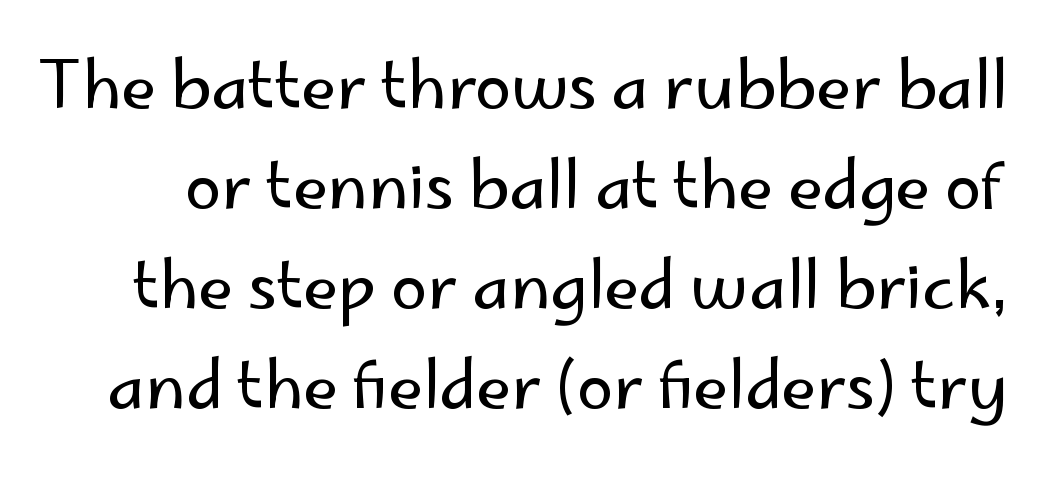
{"serif": "no", "italic": "no", "bold": "no", "weight": "regular", "width": "normal", "stroke_contrast": "low", "x_height": "small", "monospaced": "no", "underline": "no", "line_spacing": "normal", "line_spacing_ratio": 1.54, "letter_spacing": "normal", "letter_spacing_em": 0.0, "glyph_px": 65}
